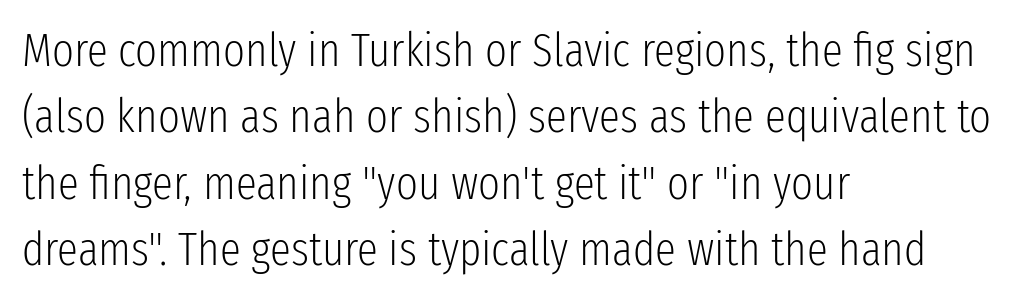
Varying glyph widths throughout — classic text-font behaviour. No chunkiness to these letters — they're not bold. The ragged edge is on the right, which tells us the setting is flush left. Spacing between characters is what you'd get straight out of the box.
